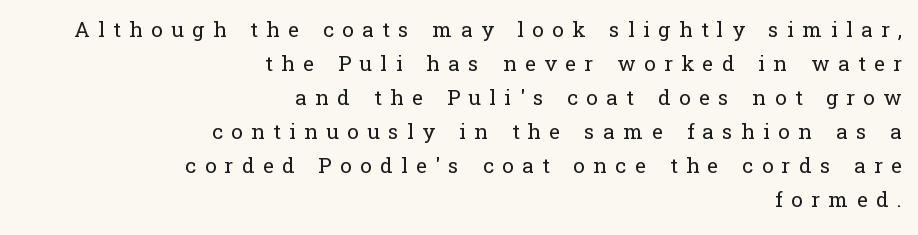
The letters are spread apart with noticeably loose tracking. Quick note: not italic, upright. Vertical stems look standard width or narrower in stroke. A flush-right, rag-left setting is used for this passage. Check under the words: just untouched page.
